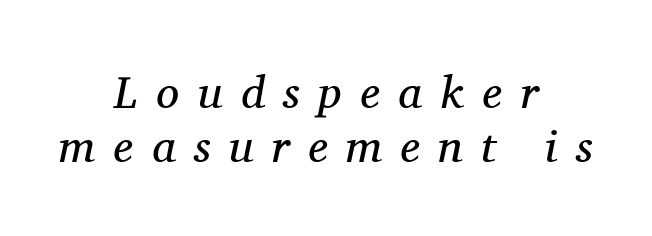
The image shows 46 px regular-weight serif type, italic (leaning right); set centered, line spacing 1.18x, unusually wide letter spacing (+0.4 em), not underlined; medium stroke contrast and a medium x-height.
